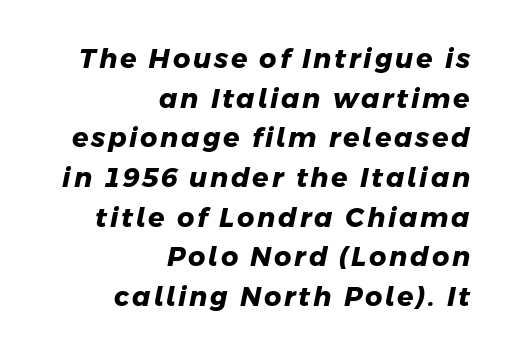
The image shows 27 px bold type; set right-aligned, normal line spacing (1.47x), not underlined.
